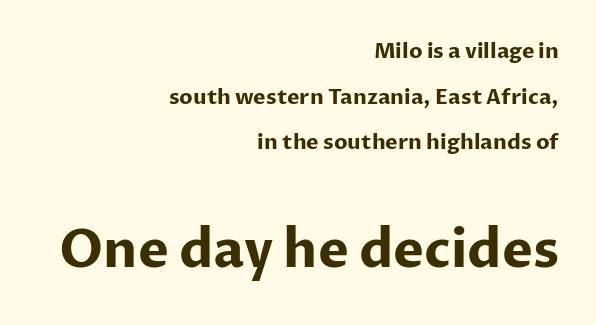
The image shows 52 px bold sans-serif type, upright; set right-aligned, loose line spacing (2.17x), normal letter spacing, not underlined; the second (bottom) block is 2.48x larger; low stroke contrast and a medium x-height.
